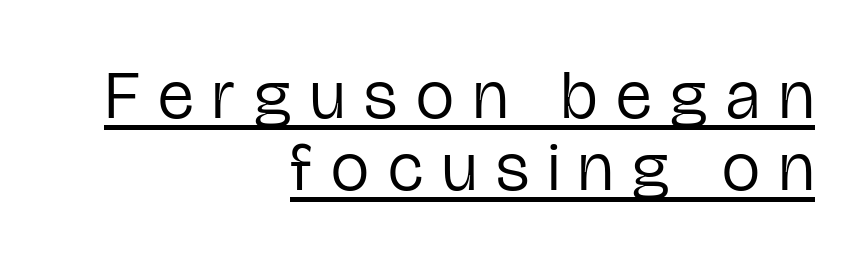
The image shows 68 px regular-weight, condensed sans-serif type, upright; set right-aligned, tight line spacing (1.06x), unusually wide letter spacing (+0.28 em), underlined; low stroke contrast and a medium x-height.
